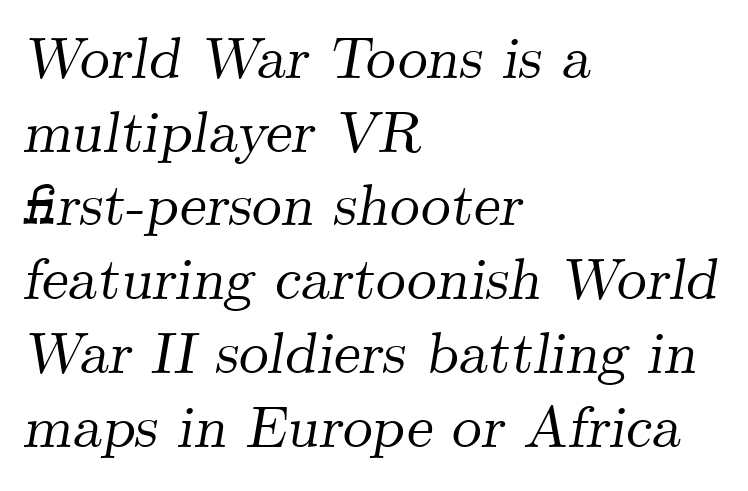
The image shows 59 px serif type, italic (leaning right); set left-aligned, normal line spacing (1.25x), normal letter spacing, not underlined; medium stroke contrast and a small x-height.
